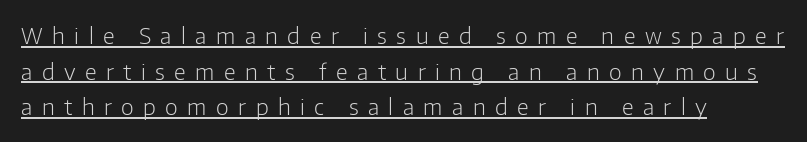
The tracking jumps out immediately: characters are airy and widely separated. When letters stand straight like this, we call the style roman or upright. Weight class: somewhere from thin through regular. This sample carries an underscore along the baseline area. The passage is arranged the way most books set body copy — flush left.
